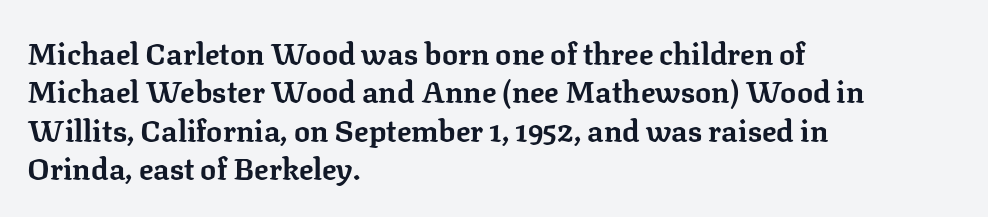
{"serif": "yes", "italic": "no", "bold": "yes", "weight": "bold", "width": "normal", "stroke_contrast": "low", "x_height": "medium", "monospaced": "no", "underline": "no", "align": "left", "line_spacing": "normal", "line_spacing_ratio": 1.28, "letter_spacing": "normal", "letter_spacing_em": 0.0, "glyph_px": 30}
